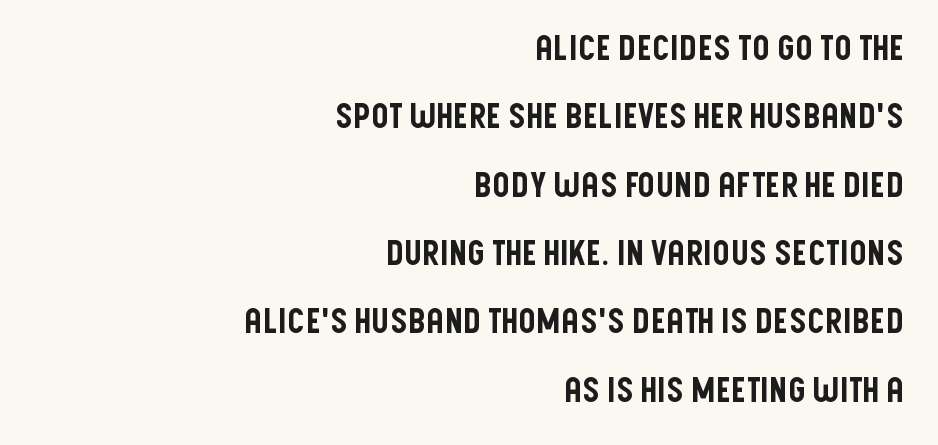
{"serif": "no", "italic": "no", "width": "condensed", "stroke_contrast": "low", "x_height": "large", "monospaced": "no", "underline": "no", "align": "right", "line_spacing": "loose", "line_spacing_ratio": 2.01, "letter_spacing": "normal", "letter_spacing_em": 0.0, "glyph_px": 34}
